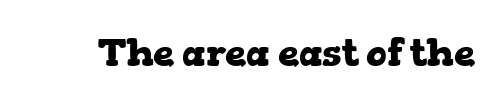
The image shows 38 px heavy, wide serif type, upright; set normal letter spacing, not underlined; low stroke contrast and a medium x-height.
